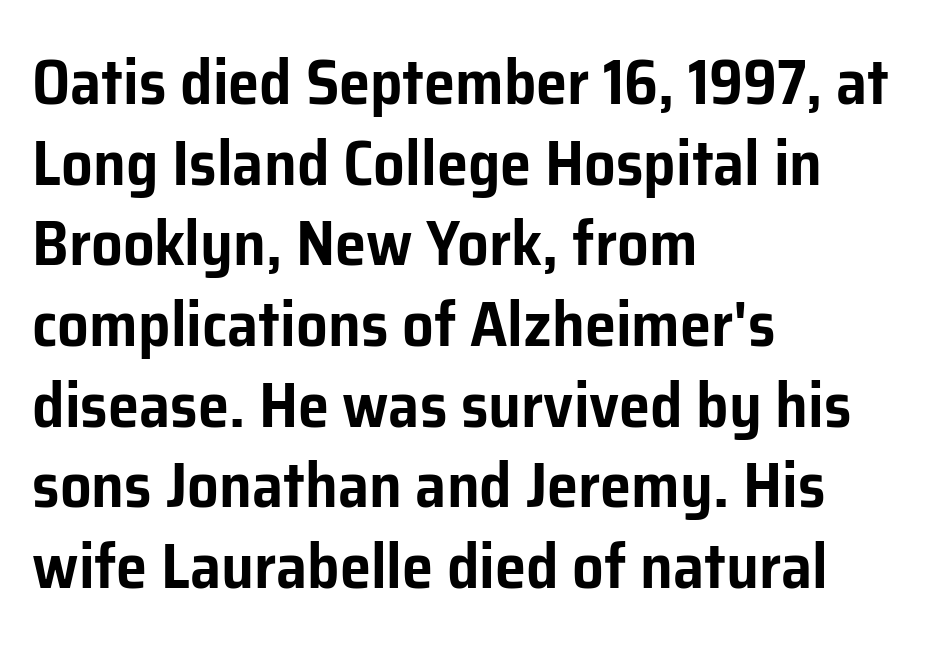
Q: Is the text italic (slanted)? A: No, it is upright.
Q: Is the typeface a serif or a sans-serif typeface? A: Sans-serif.
Q: Is the text underlined? A: No.
Q: How is the paragraph aligned? A: Left-aligned.
Q: Is the spacing between letters normal or unusually wide? A: Normal.
Q: Is the spacing between lines tight, normal or loose? A: Normal.
Q: Width (condensed, normal, or wide)? A: Normal.
Q: Stroke contrast? A: Low.
Q: x-height? A: Medium.
Q: Monospaced? A: No.
